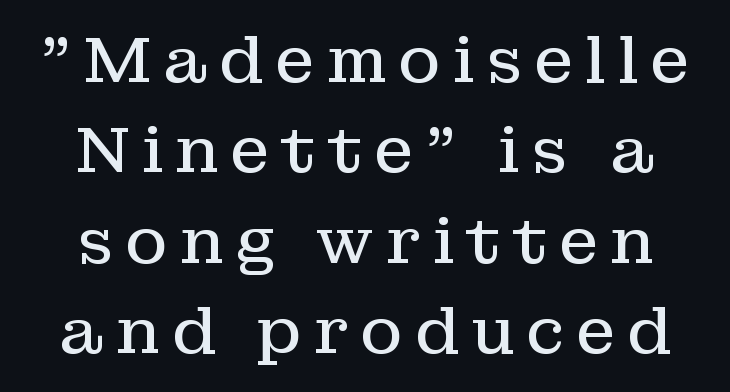
The image shows 65 px regular-weight serif type, upright; set centered, normal line spacing (1.39x), not underlined; low stroke contrast and a medium x-height.
